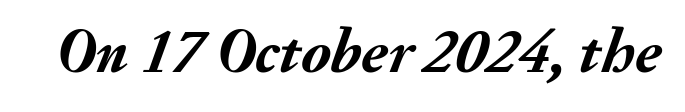
Nobody drew a line under any word here. This sample uses plain, unmodified letter spacing. Designer's note — italics engaged. Set as a true bold cut, around the 700 mark. Looks like regular typesetting: each glyph gets only the width it needs.
